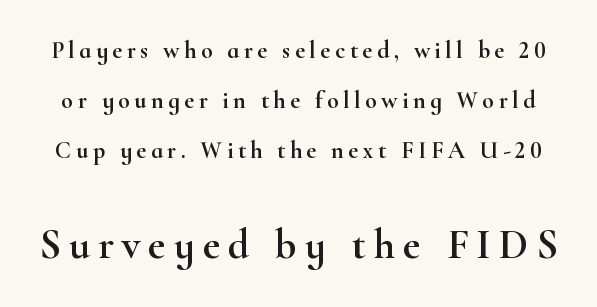
The image shows 42 px wide serif type, upright; set loose line spacing (2.09x), not underlined; the second (bottom) block is 1.75x larger; high stroke contrast and a small x-height.
